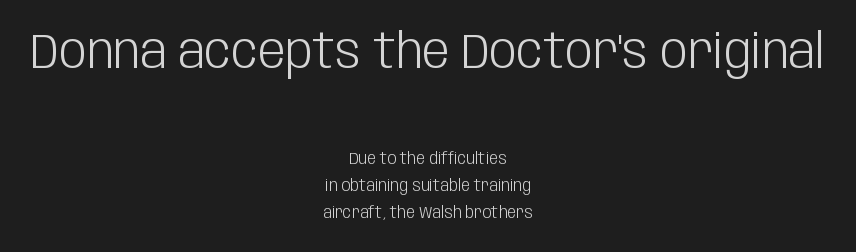
Q: Is the text bold? A: No.
Q: Is the text italic (slanted)? A: No, it is upright.
Q: Is the typeface a serif or a sans-serif typeface? A: Sans-serif.
Q: Is the text underlined? A: No.
Q: How is the paragraph aligned? A: Centered.
Q: Is the spacing between letters normal or unusually wide? A: Normal.
Q: Is the spacing between lines tight, normal or loose? A: Normal.
Q: Which block of text is set in a larger size, the first (top) or the second (bottom)? A: The first (top) one.
Q: Width (condensed, normal, or wide)? A: Condensed.
Q: Stroke contrast? A: Low.
Q: x-height? A: Large.
Q: Monospaced? A: No.
